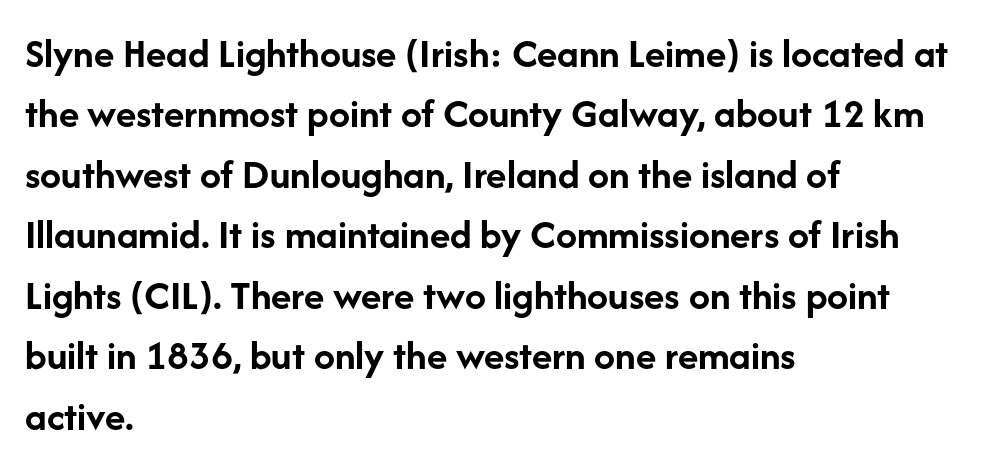
Q: Is the text bold? A: Yes.
Q: Is the text italic (slanted)? A: No, it is upright.
Q: Is the typeface a serif or a sans-serif typeface? A: Sans-serif.
Q: Is the text underlined? A: No.
Q: How is the paragraph aligned? A: Left-aligned.
Q: Is the spacing between letters normal or unusually wide? A: Normal.
Q: Is the spacing between lines tight, normal or loose? A: Normal.
Q: Width (condensed, normal, or wide)? A: Normal.
Q: Stroke contrast? A: Low.
Q: x-height? A: Medium.
Q: Monospaced? A: No.
